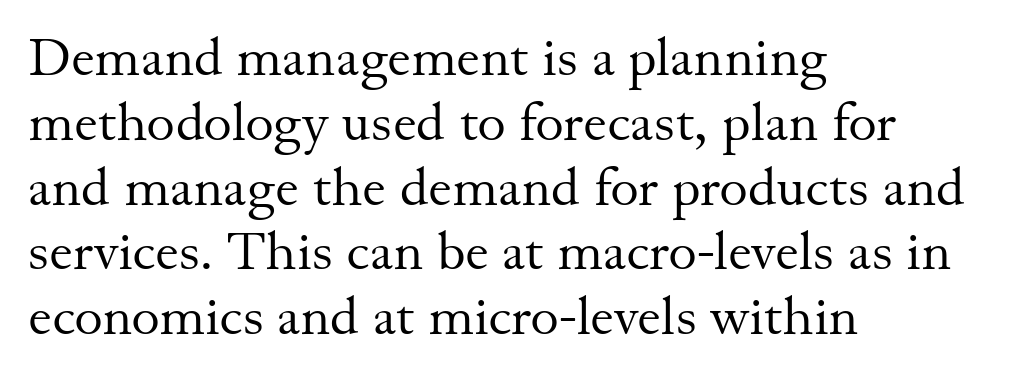
{"serif": "yes", "italic": "no", "bold": "no", "weight": "regular", "width": "normal", "stroke_contrast": "medium", "x_height": "small", "monospaced": "no", "underline": "no", "align": "left", "line_spacing_ratio": 1.2, "letter_spacing": "normal", "letter_spacing_em": 0.0, "glyph_px": 54}
